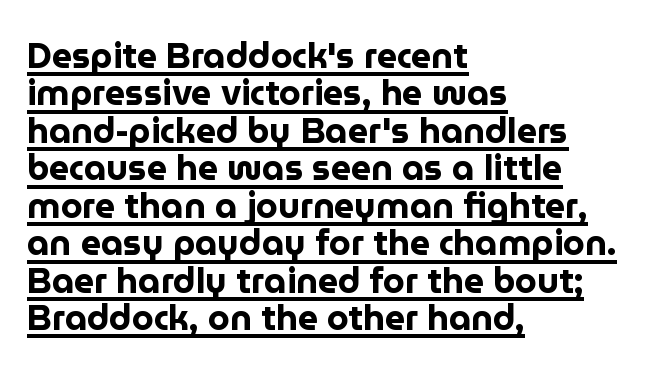
Q: Is the text bold? A: Yes.
Q: Is the text italic (slanted)? A: No, it is upright.
Q: Is the typeface a serif or a sans-serif typeface? A: Sans-serif.
Q: Is the text underlined? A: Yes.
Q: How is the paragraph aligned? A: Left-aligned.
Q: Is the spacing between letters normal or unusually wide? A: Normal.
Q: Is the spacing between lines tight, normal or loose? A: Tight.
Q: Width (condensed, normal, or wide)? A: Normal.
Q: Stroke contrast? A: Low.
Q: x-height? A: Medium.
Q: Monospaced? A: No.
